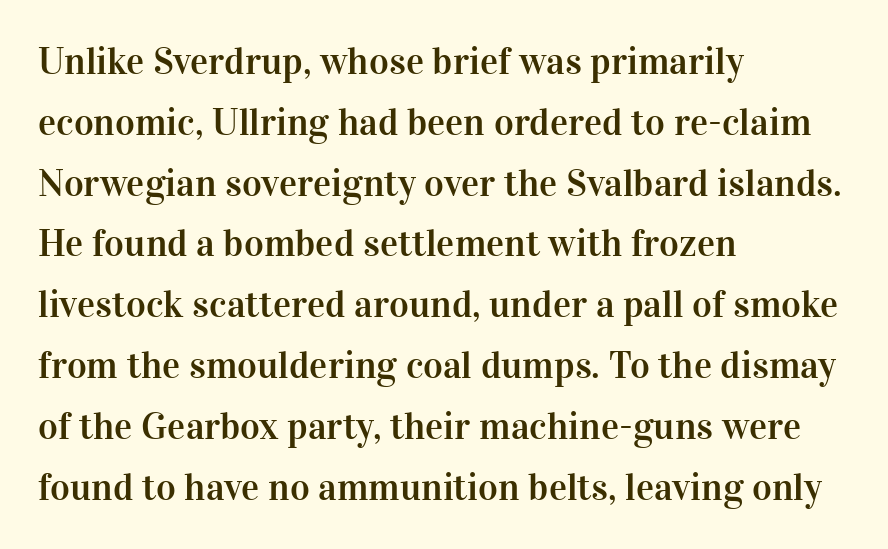
{"serif": "yes", "italic": "no", "width": "normal", "stroke_contrast": "high", "x_height": "medium", "monospaced": "no", "underline": "no", "align": "left", "line_spacing": "normal", "line_spacing_ratio": 1.6, "letter_spacing": "normal", "letter_spacing_em": 0.0, "glyph_px": 38}
